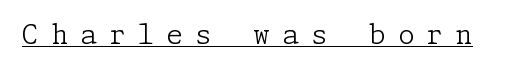
Looks like someone drew a line under every word here. Substantial extra tracking has been applied to these lines. Ink coverage per letter is moderate at most. The lettering holds an erect, upright posture throughout.
